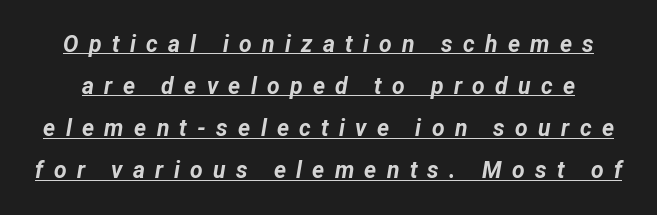
The image shows 23 px bold type, italic (leaning right); set line spacing 1.83x, unusually wide letter spacing (+0.45 em), underlined.
